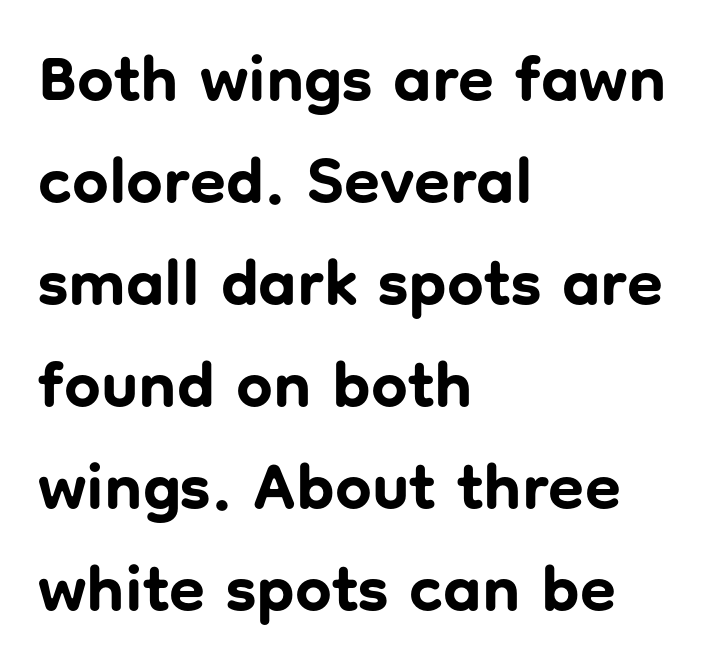
The image shows 65 px bold sans-serif type, upright; set left-aligned, normal line spacing (1.57x), normal letter spacing, not underlined; low stroke contrast and a medium x-height.
